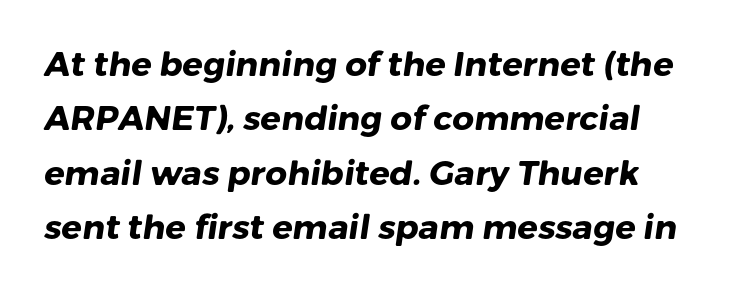
The image shows 34 px heavy sans-serif type; set normal line spacing (1.6x), normal letter spacing, not underlined; low stroke contrast and a medium x-height.
